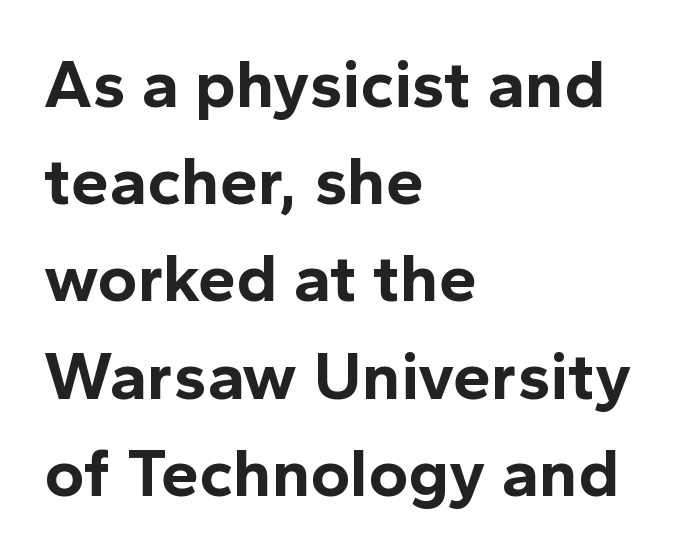
Q: Is the text bold? A: Yes.
Q: Is the text italic (slanted)? A: No, it is upright.
Q: Is the typeface a serif or a sans-serif typeface? A: Sans-serif.
Q: Is the text underlined? A: No.
Q: How is the paragraph aligned? A: Left-aligned.
Q: Is the spacing between letters normal or unusually wide? A: Normal.
Q: Is the spacing between lines tight, normal or loose? A: Normal.
Q: Width (condensed, normal, or wide)? A: Normal.
Q: x-height? A: Medium.
Q: Monospaced? A: No.
